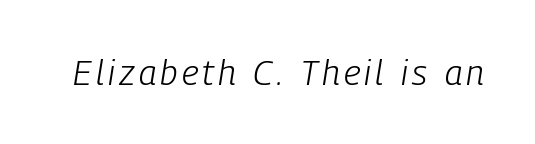
The image shows 35 px light, condensed type, italic (leaning right); set not underlined; low stroke contrast and a medium x-height.
